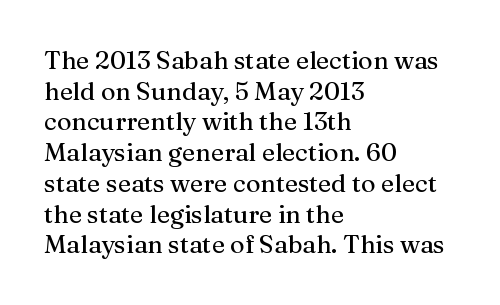
The image shows 25 px text type, upright; set left-aligned, line spacing 1.23x, normal letter spacing, not underlined.
